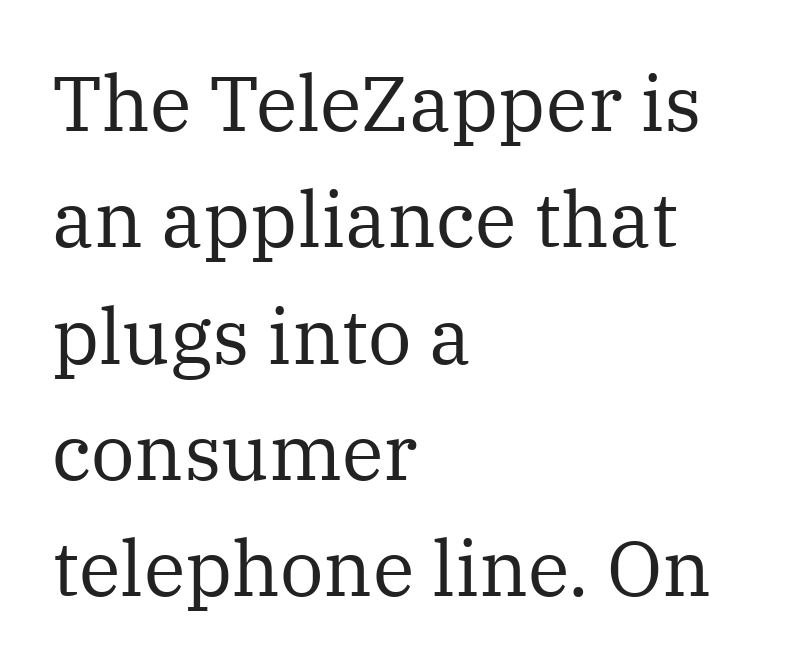
The image shows 77 px regular-weight serif type, upright; set left-aligned, normal line spacing (1.51x), normal letter spacing, not underlined; medium stroke contrast and a medium x-height.
